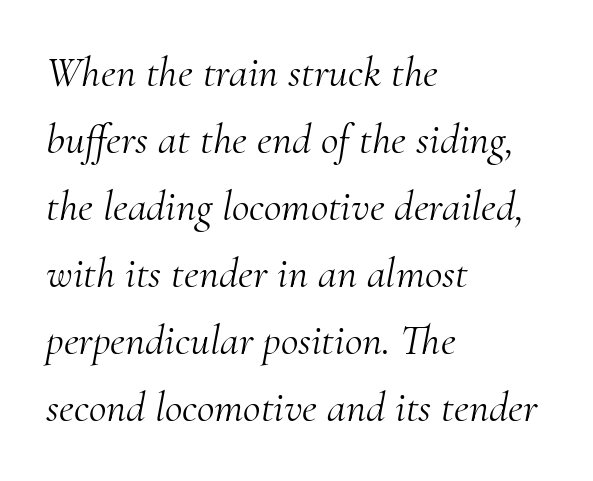
Q: Is the text bold? A: No.
Q: Is the text italic (slanted)? A: Yes, it leans right by about 10 degrees.
Q: Is the typeface a serif or a sans-serif typeface? A: Serif.
Q: Is the text underlined? A: No.
Q: How is the paragraph aligned? A: Left-aligned.
Q: Is the spacing between letters normal or unusually wide? A: Normal.
Q: Is the spacing between lines tight, normal or loose? A: Normal.
Q: Width (condensed, normal, or wide)? A: Normal.
Q: Stroke contrast? A: Medium.
Q: x-height? A: Small.
Q: Monospaced? A: No.
